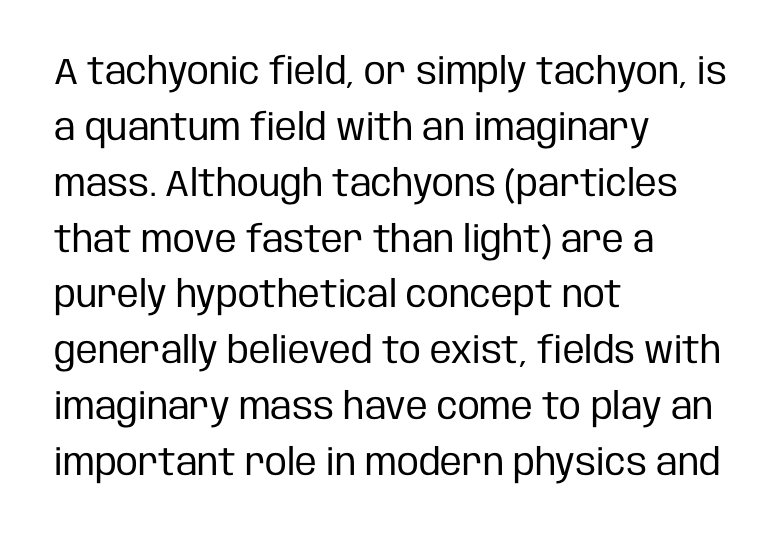
{"serif": "no", "italic": "no", "bold": "no", "weight": "regular", "width": "condensed", "stroke_contrast": "low", "x_height": "large", "monospaced": "no", "underline": "no", "align": "left", "line_spacing": "normal", "line_spacing_ratio": 1.51, "letter_spacing": "normal", "letter_spacing_em": 0.0, "glyph_px": 37}
